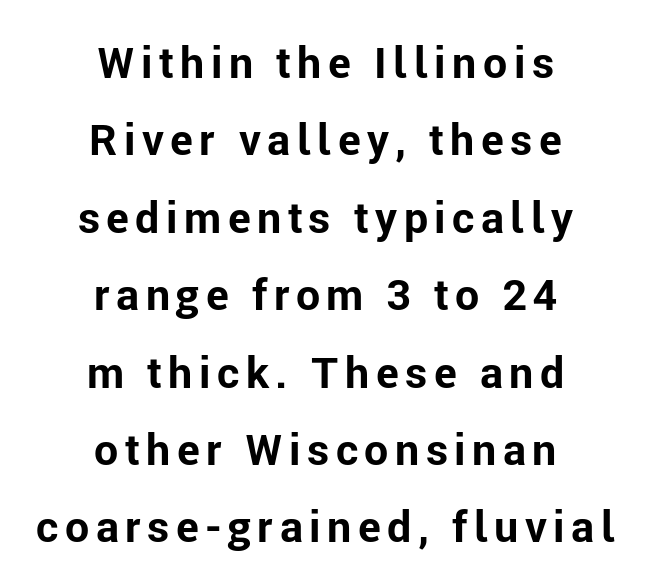
The image shows 43 px bold sans-serif type, upright; set centered, line spacing 1.8x, not underlined; low stroke contrast and a medium x-height.
